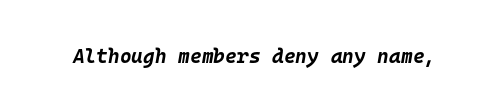
The image shows 20 px bold type, italic (leaning right); set normal letter spacing, not underlined.
